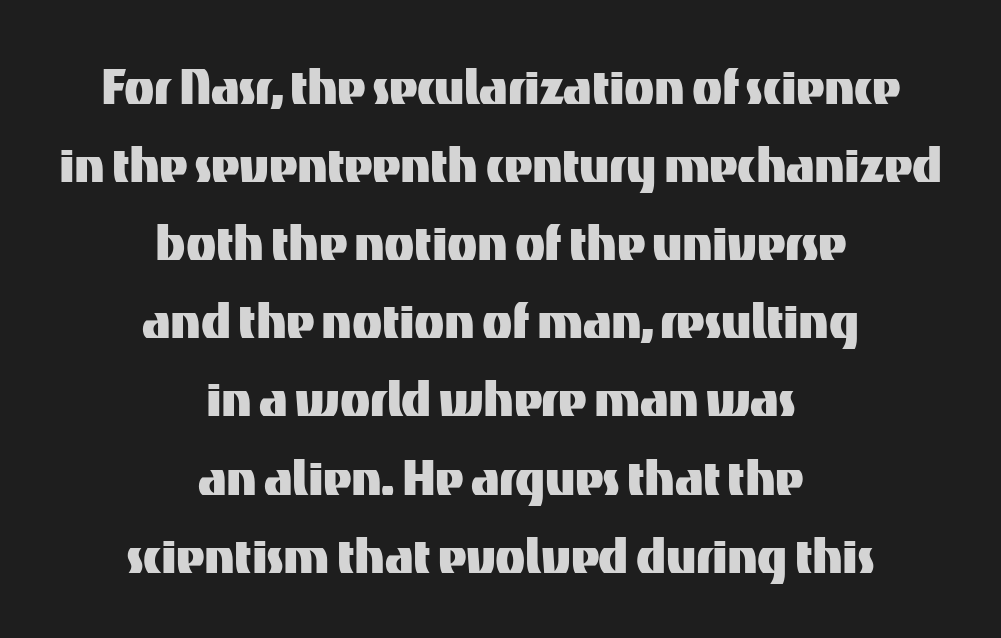
{"serif": "no", "italic": "no", "width": "normal", "stroke_contrast": "medium", "x_height": "medium", "monospaced": "no", "underline": "no", "align": "center", "line_spacing": "normal", "line_spacing_ratio": 1.26, "letter_spacing": "normal", "letter_spacing_em": 0.0, "glyph_px": 62}
